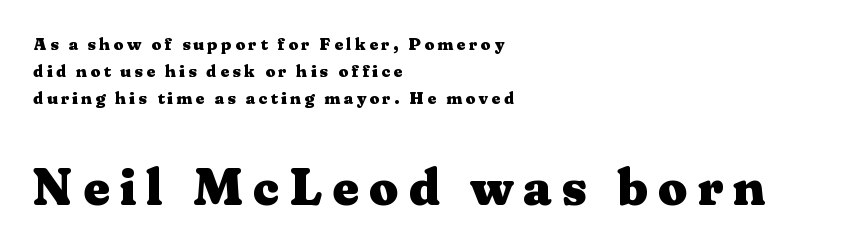
The image shows 51 px heavy, wide serif type, upright; set left-aligned, normal line spacing (1.6x), unusually wide letter spacing (+0.2 em), not underlined; the second (bottom) block is 3.0x larger; medium stroke contrast and a medium x-height.
